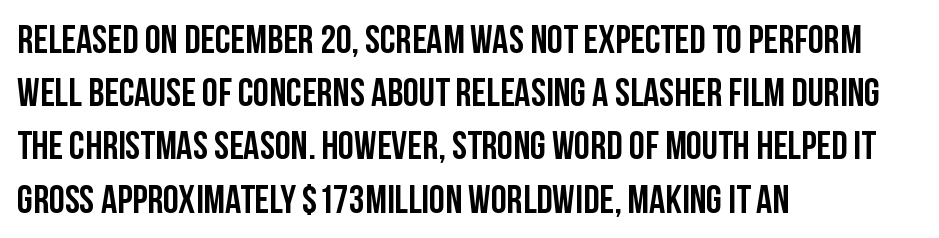
The vertical gap from one line to the next is medium. The specimen reads as upright at a glance. I'd call this a sans setting — the letters go barefoot. The words here are not underlined. Proportional: the letters do not fall into vertical columns.
